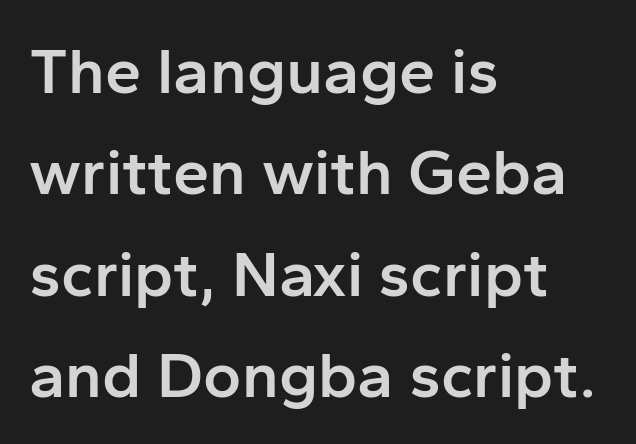
Q: Is the text bold? A: Semi-bold.
Q: Is the text italic (slanted)? A: No, it is upright.
Q: Is the typeface a serif or a sans-serif typeface? A: Sans-serif.
Q: Is the text underlined? A: No.
Q: How is the paragraph aligned? A: Left-aligned.
Q: Is the spacing between letters normal or unusually wide? A: Normal.
Q: Is the spacing between lines tight, normal or loose? A: Normal.
Q: Width (condensed, normal, or wide)? A: Normal.
Q: Stroke contrast? A: Low.
Q: x-height? A: Medium.
Q: Monospaced? A: No.
